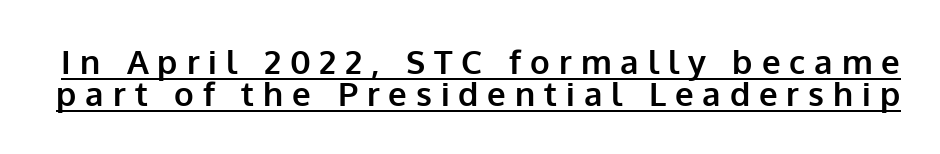
{"serif": "no", "italic": "no", "bold": "yes", "weight": "bold", "width": "normal", "stroke_contrast": "low", "x_height": "medium", "monospaced": "no", "underline": "yes", "line_spacing": "tight", "line_spacing_ratio": 0.96, "letter_spacing": "wide", "letter_spacing_em": 0.27, "glyph_px": 33}
